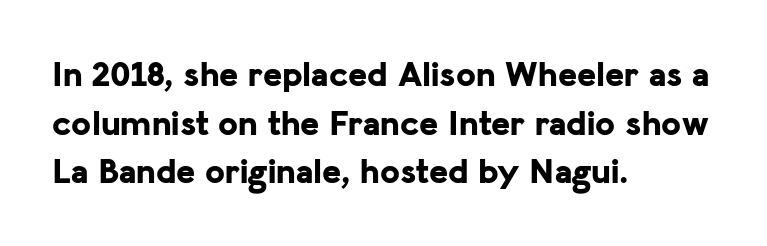
The image shows 36 px bold sans-serif type, upright; set left-aligned, normal line spacing (1.35x), normal letter spacing, not underlined; low stroke contrast and a medium x-height.
